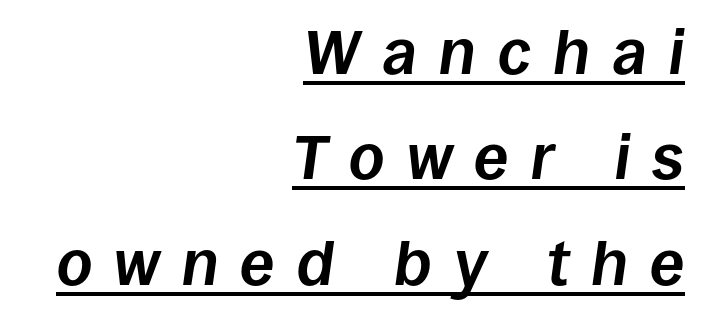
Chunky letters — that's bold for sure. The passage shown stacks its lines at a standard gap. Here the designer chose a conventional face with non-uniform glyph widths. These characters rest on top of a visible drawn line. A typesetter would mark this as italic.
